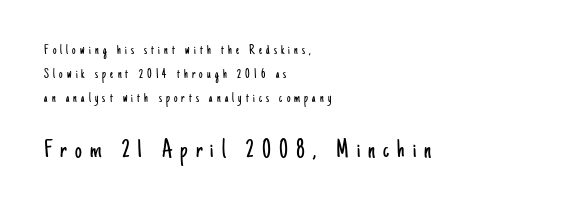
{"italic": "no", "bold": "no", "underline": "no", "align": "left", "line_spacing_ratio": 1.73, "letter_spacing": "wide", "letter_spacing_em": 0.3, "larger_block": "second", "size_ratio": 1.93, "glyph_px": 27}
